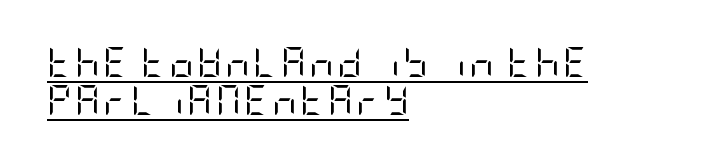
The image shows 30 px regular-weight, condensed sans-serif type, upright; set left-aligned, normal line spacing (1.27x), underlined; low stroke contrast and a large x-height.
